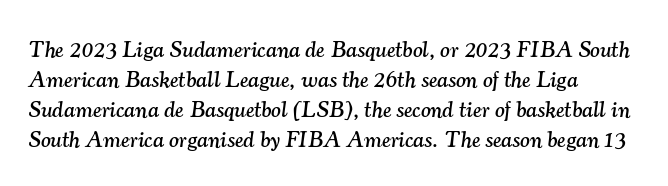
Italic? Definitely — the glyphs are oblique. Look at the tracking — it's just the regular setting, nothing added. Vertically, the passage feels balanced, rows spaced as you'd expect. Layout note: lines flush left.
